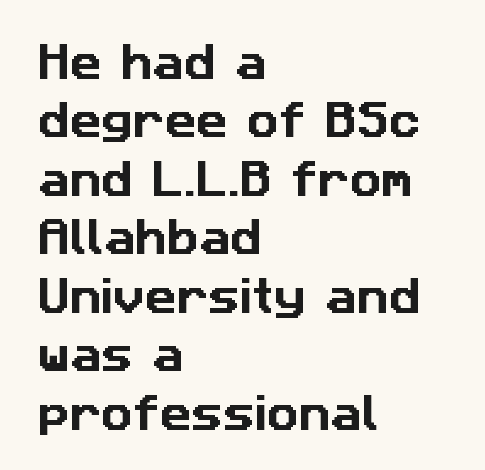
The face used here is rendered with its standard letterfit. Compared with a centered layout, this one pins lines to the left instead. Type without underlining. In terms of leading, this rendering sits right in the middle. Spacing verdict: proportional, widths tailored to each character.
